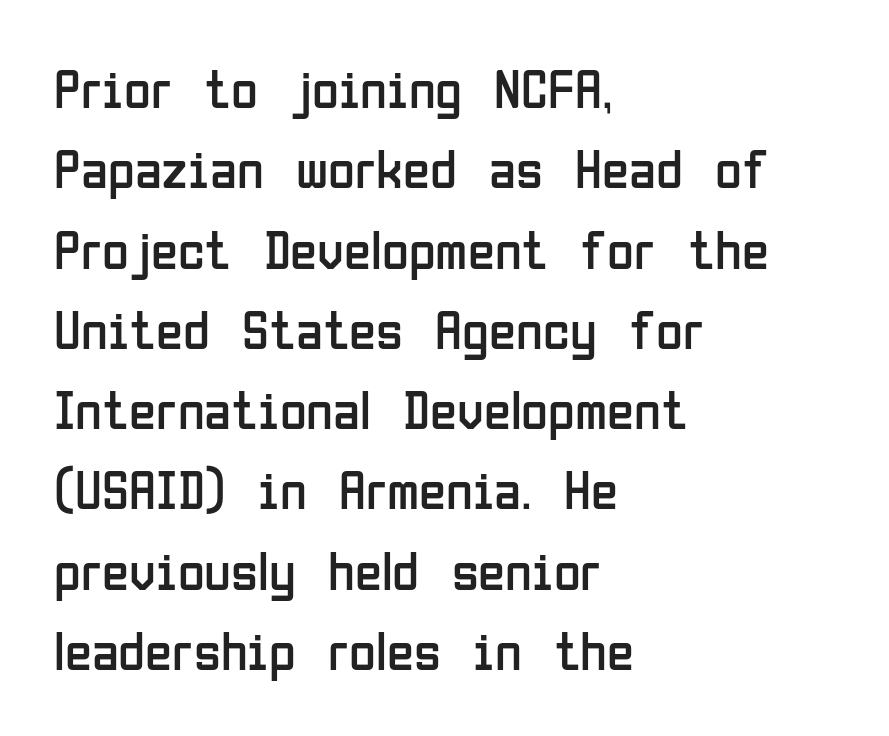
{"serif": "no", "italic": "no", "bold": "no", "weight": "regular", "width": "condensed", "stroke_contrast": "low", "x_height": "medium", "monospaced": "no", "underline": "no", "align": "left", "line_spacing": "normal", "line_spacing_ratio": 1.46, "letter_spacing": "normal", "letter_spacing_em": 0.0, "glyph_px": 55}
